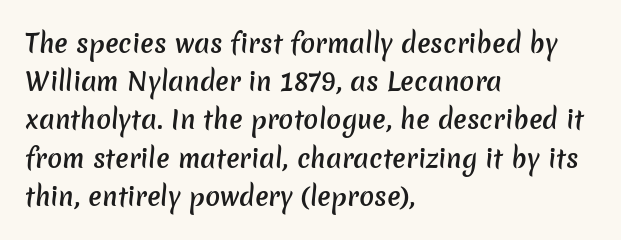
The typesetter chose a ragged-right arrangement here. Baseline-to-baseline distance is the conventional proportion of letter height. The horizontal fit of the characters is conventional and even. Honestly, there is no underline to notice here at all. Compared with an ordinary text face, these strokes are moderately heavier — a semibold.
